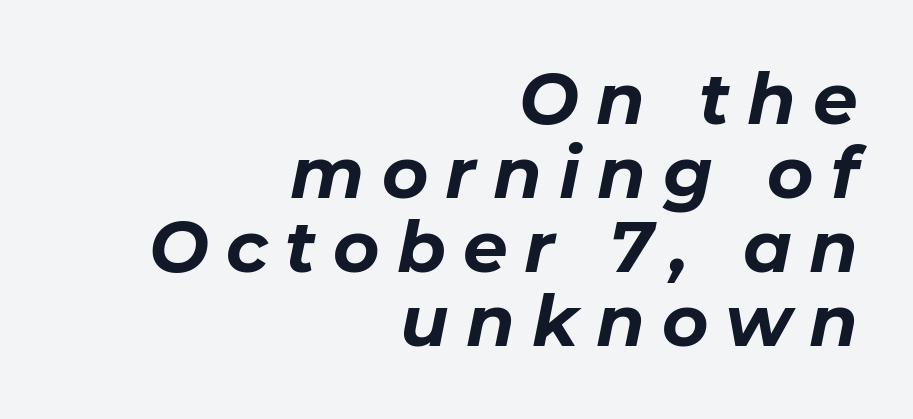
In terms of letterspacing, this is a distinctly airy, spread setting. The words here are not underlined. Which margin do the lines hug? The right one — the left edge is uneven. Interline gaps are noticeably narrow in this sample.
